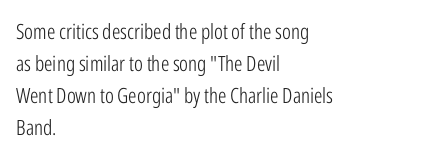
{"italic": "no", "bold": "no", "underline": "no", "align": "left", "line_spacing": "normal", "line_spacing_ratio": 1.52, "letter_spacing": "normal", "letter_spacing_em": 0.0, "glyph_px": 21}
